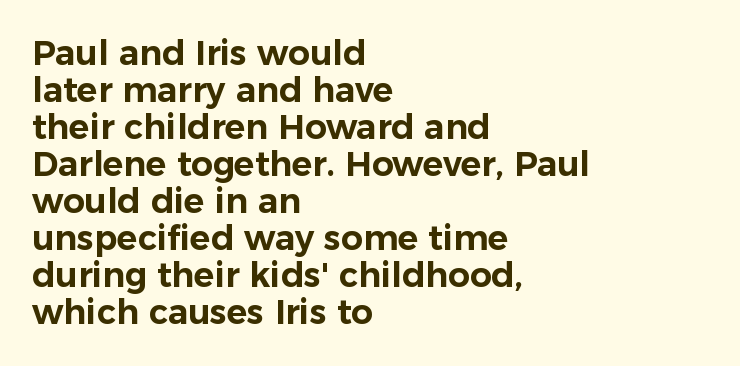
The image shows 34 px sans-serif type, upright; set left-aligned, tight line spacing (1.09x), normal letter spacing, not underlined; low stroke contrast and a medium x-height.
